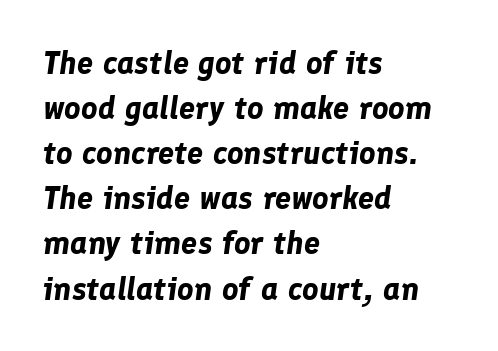
Think of a printed novel: that variable character pitch is what you see here. This sample is left-justified, so line endings fall wherever the words run out. Descenders are the only things crossing below the line. Compared with an ordinary text face, these strokes are far heavier — a full bold. Does the leading feel generous? No, just average.
